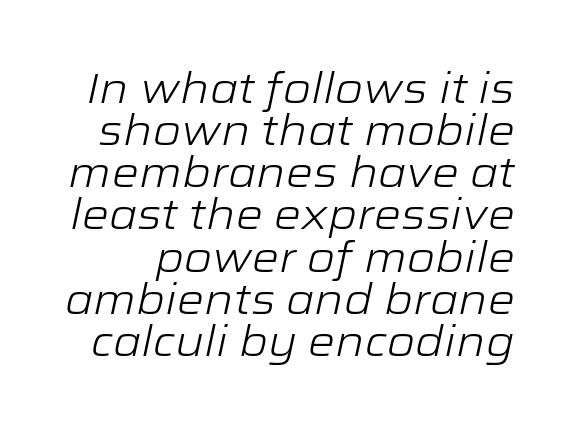
Q: Is the text bold? A: No.
Q: Is the text italic (slanted)? A: Yes, it leans right by about 12 degrees.
Q: Is the text underlined? A: No.
Q: Is the spacing between letters normal or unusually wide? A: Normal.
Q: Is the spacing between lines tight, normal or loose? A: Tight.
Q: Width (condensed, normal, or wide)? A: Wide.
Q: Stroke contrast? A: Low.
Q: x-height? A: Medium.
Q: Monospaced? A: No.
